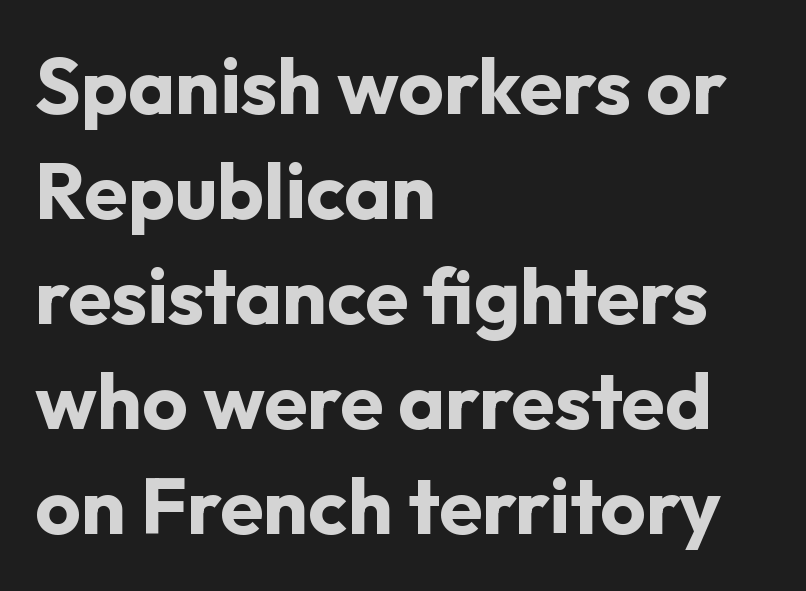
The image shows 79 px bold sans-serif type, upright; set left-aligned, normal line spacing (1.33x), normal letter spacing, not underlined; low stroke contrast and a medium x-height.
